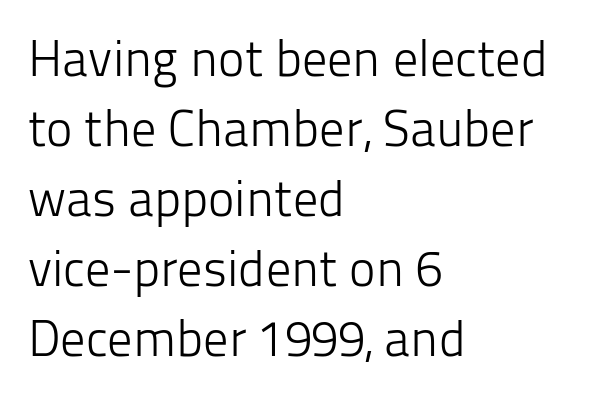
Q: Is the text bold? A: No.
Q: Is the text italic (slanted)? A: No, it is upright.
Q: Is the typeface a serif or a sans-serif typeface? A: Sans-serif.
Q: Is the text underlined? A: No.
Q: How is the paragraph aligned? A: Left-aligned.
Q: Is the spacing between letters normal or unusually wide? A: Normal.
Q: Is the spacing between lines tight, normal or loose? A: Normal.
Q: Width (condensed, normal, or wide)? A: Normal.
Q: Stroke contrast? A: Low.
Q: x-height? A: Medium.
Q: Monospaced? A: No.
